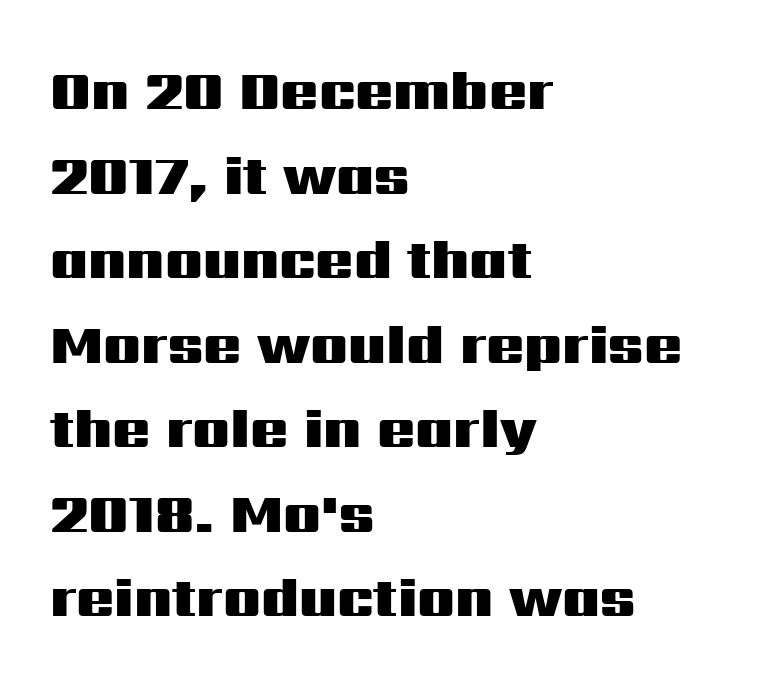
The image shows 56 px heavy, wide sans-serif type, upright; set left-aligned, normal line spacing (1.51x), normal letter spacing, not underlined; medium stroke contrast and a medium x-height.
